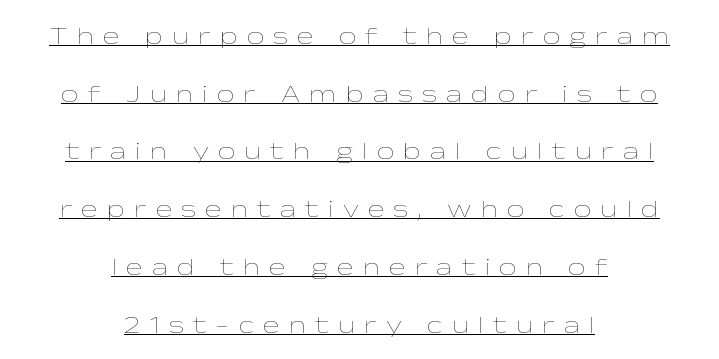
Widely set lines give the paragraph a tall, airy silhouette. Notice how a bar underscores the lettering throughout. No chunkiness to these letters — they're not bold. Rendered with straight, roman letterforms. Short note: letters widely spaced. Each line is balanced around a shared central axis.
